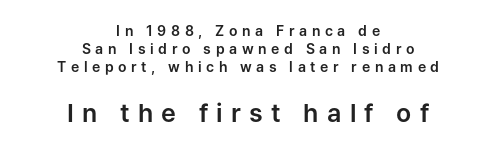
The image shows 25 px text type, upright; set centered, normal line spacing (1.3x), unusually wide letter spacing (+0.33 em), not underlined; the second (bottom) block is 1.79x larger.
